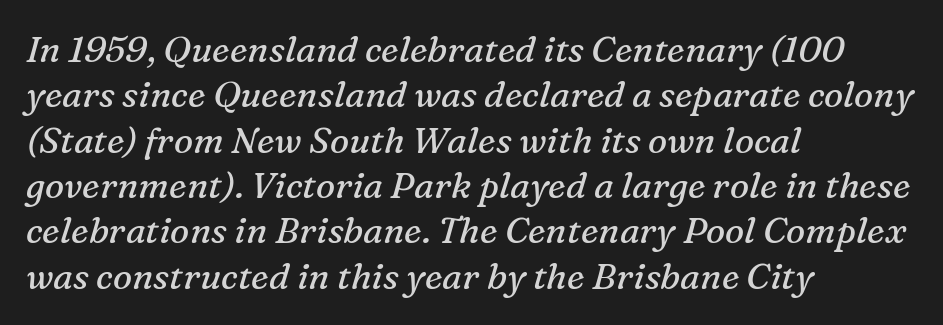
Is this a fixed-width face? No — the glyphs have proportional, varying widths. Style check: oblique. These lines are set flush left with a ragged right edge. This is serif lettering, the kind often seen in printed books.
